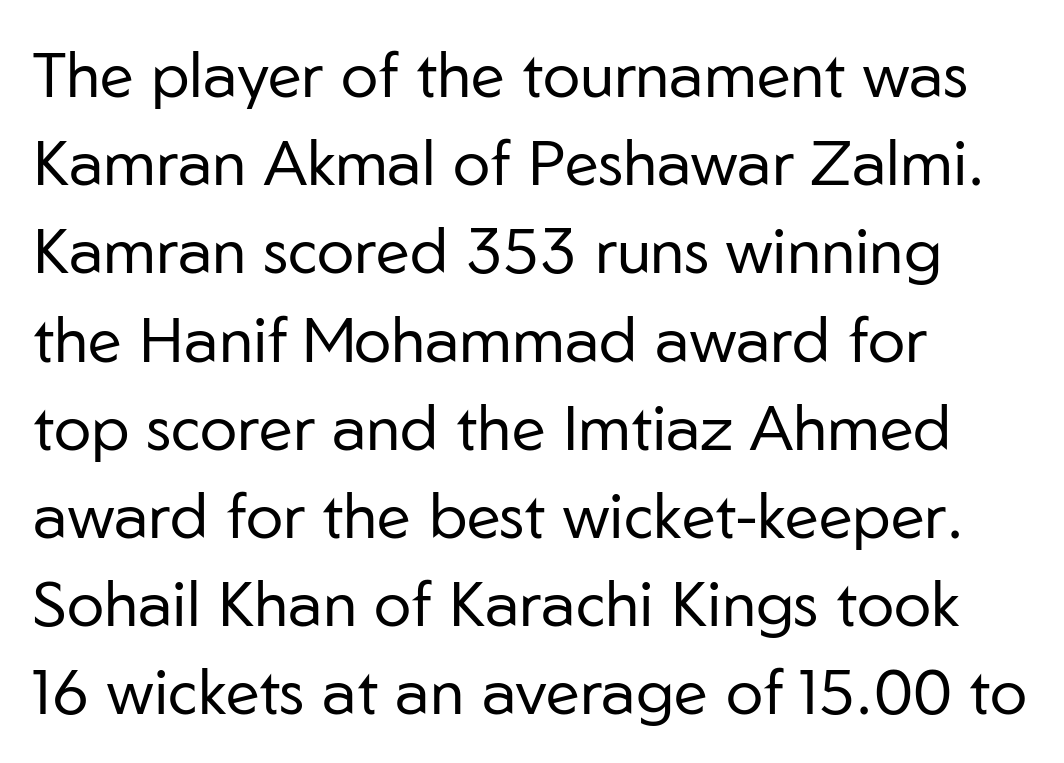
Q: Is the text bold? A: No.
Q: Is the text italic (slanted)? A: No, it is upright.
Q: Is the typeface a serif or a sans-serif typeface? A: Sans-serif.
Q: Is the text underlined? A: No.
Q: How is the paragraph aligned? A: Left-aligned.
Q: Is the spacing between letters normal or unusually wide? A: Normal.
Q: Is the spacing between lines tight, normal or loose? A: Normal.
Q: Width (condensed, normal, or wide)? A: Normal.
Q: Stroke contrast? A: Low.
Q: x-height? A: Medium.
Q: Monospaced? A: No.
